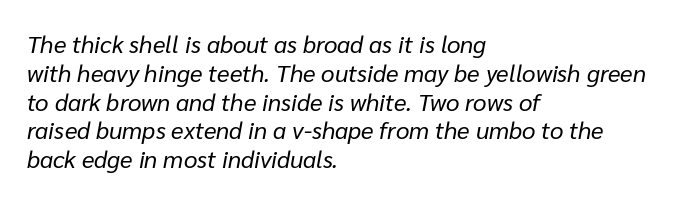
{"italic": "yes", "lean": "right", "slant_degrees": 10, "bold": "no", "underline": "no", "align": "left", "line_spacing_ratio": 1.2, "letter_spacing": "normal", "letter_spacing_em": 0.0, "glyph_px": 24}
